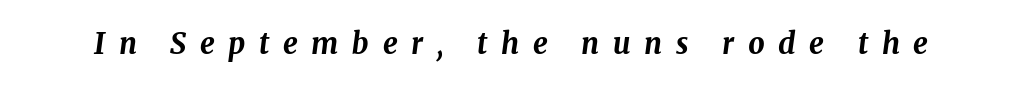
Q: Is the text bold? A: Yes.
Q: Is the text italic (slanted)? A: Yes, it leans right by about 8 degrees.
Q: Is the text underlined? A: No.
Q: Is the spacing between letters normal or unusually wide? A: Unusually wide.
Q: Width (condensed, normal, or wide)? A: Normal.
Q: Stroke contrast? A: Medium.
Q: x-height? A: Medium.
Q: Monospaced? A: No.
